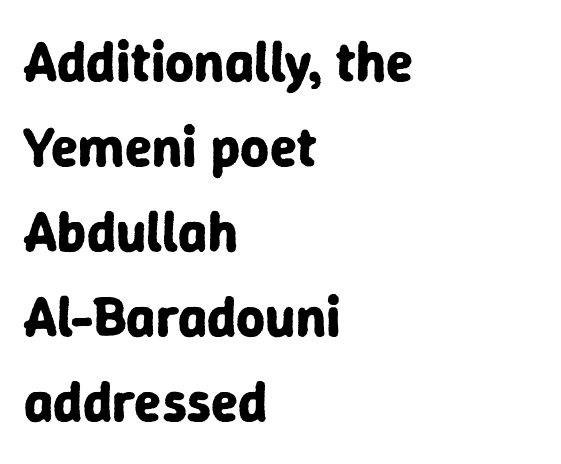
{"serif": "no", "italic": "no", "bold": "yes", "weight": "bold", "width": "normal", "stroke_contrast": "low", "x_height": "medium", "monospaced": "no", "underline": "no", "align": "left", "line_spacing": "normal", "line_spacing_ratio": 1.52, "letter_spacing": "normal", "letter_spacing_em": 0.0, "glyph_px": 56}
